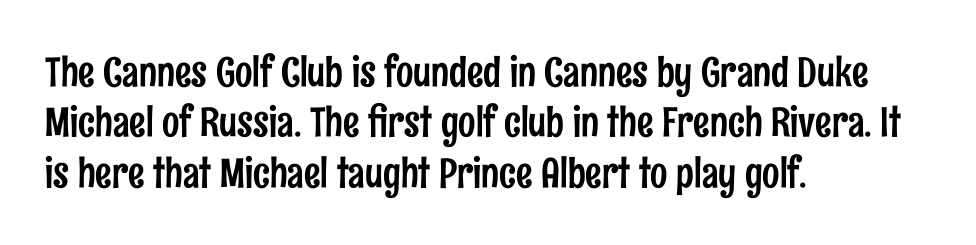
{"serif": "no", "italic": "no", "width": "condensed", "stroke_contrast": "low", "x_height": "medium", "monospaced": "no", "underline": "no", "align": "left", "line_spacing_ratio": 1.23, "letter_spacing": "normal", "letter_spacing_em": 0.0, "glyph_px": 41}
